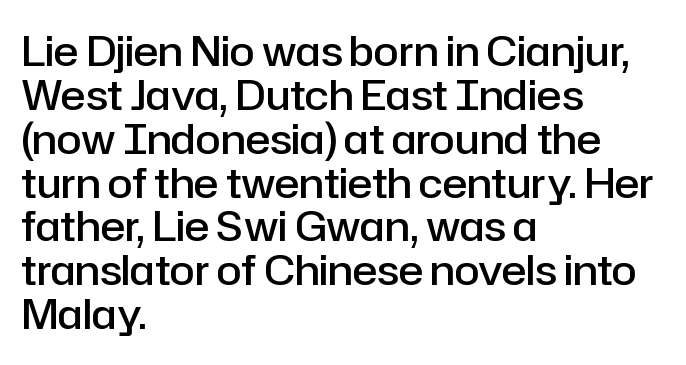
A somewhat darkened texture: the type is semibold rather than bold. Short note: letters normally spaced. This rendering uses left alignment, leaving the right contour irregular. Each letter keeps its own natural width here, so spacing adapts to shape. The space between consecutive lines is stingy. The text was rendered using a sans face with plain stroke endings.
